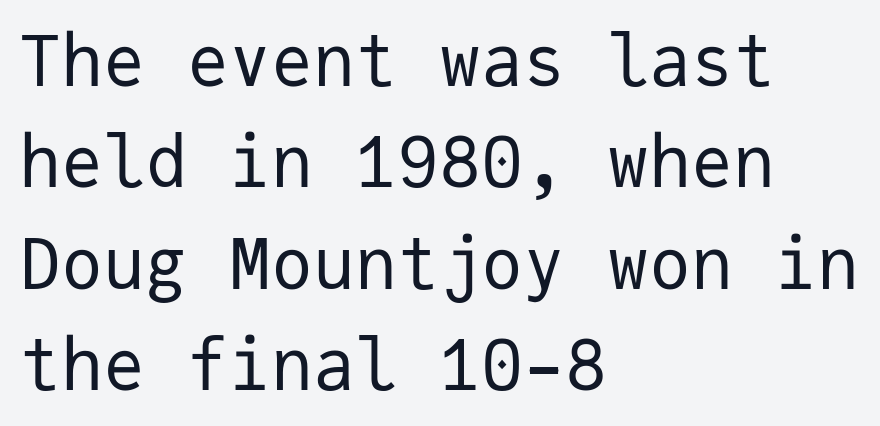
The image shows 70 px regular-weight sans-serif type, upright, monospaced; set left-aligned, normal line spacing (1.45x), normal letter spacing, not underlined; low stroke contrast and a medium x-height.
